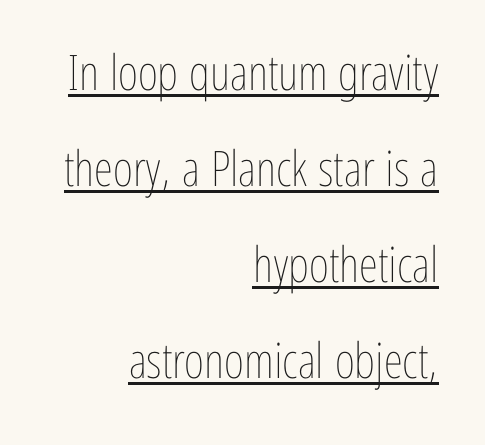
Q: Is the text bold? A: No.
Q: Is the text italic (slanted)? A: No, it is upright.
Q: Is the text underlined? A: Yes.
Q: How is the paragraph aligned? A: Right-aligned.
Q: Is the spacing between letters normal or unusually wide? A: Normal.
Q: Is the spacing between lines tight, normal or loose? A: Loose.
Q: Width (condensed, normal, or wide)? A: Condensed.
Q: Stroke contrast? A: Low.
Q: x-height? A: Medium.
Q: Monospaced? A: No.
